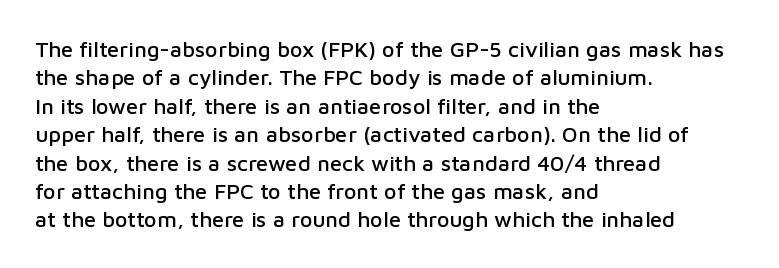
Q: Is the text italic (slanted)? A: No, it is upright.
Q: Is the text underlined? A: No.
Q: How is the paragraph aligned? A: Left-aligned.
Q: Is the spacing between letters normal or unusually wide? A: Normal.
Q: Is the spacing between lines tight, normal or loose? A: Normal.
